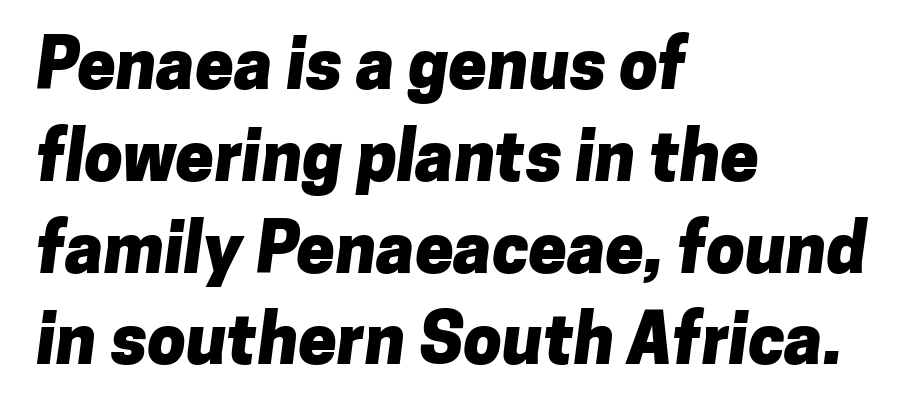
{"serif": "no", "bold": "yes", "weight": "heavy", "width": "normal", "stroke_contrast": "low", "x_height": "medium", "monospaced": "no", "underline": "no", "align": "left", "line_spacing": "normal", "line_spacing_ratio": 1.33, "letter_spacing": "normal", "letter_spacing_em": 0.0, "glyph_px": 69}
